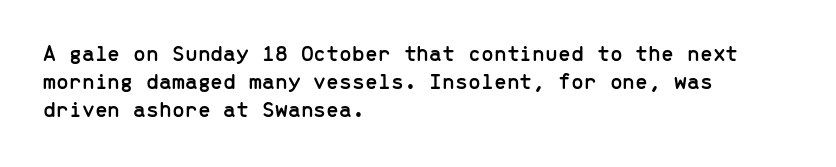
Q: Is the text italic (slanted)? A: No, it is upright.
Q: Is the text underlined? A: No.
Q: How is the paragraph aligned? A: Left-aligned.
Q: Is the spacing between letters normal or unusually wide? A: Normal.
